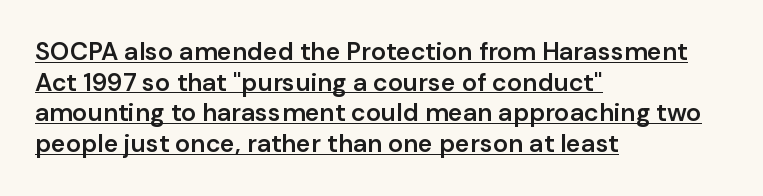
The image shows 25 px text type, upright; set left-aligned, line spacing 1.23x, normal letter spacing, underlined.
